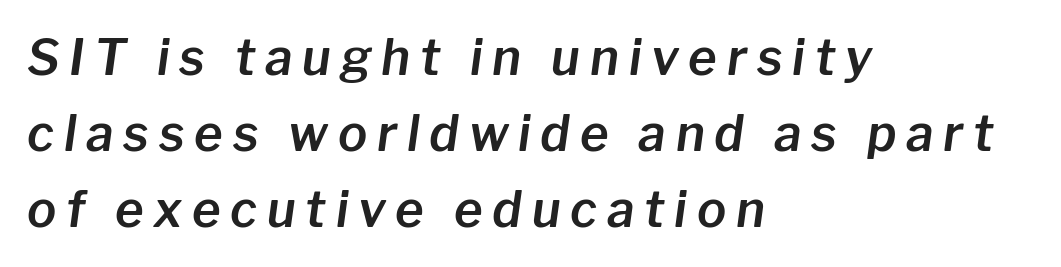
The words here are not underlined. Compared with ordinary roman type, these characters are visibly tilted. Vertically, the passage feels balanced, rows spaced as you'd expect. The face used here is proportionally spaced, like ordinary book or web type.
